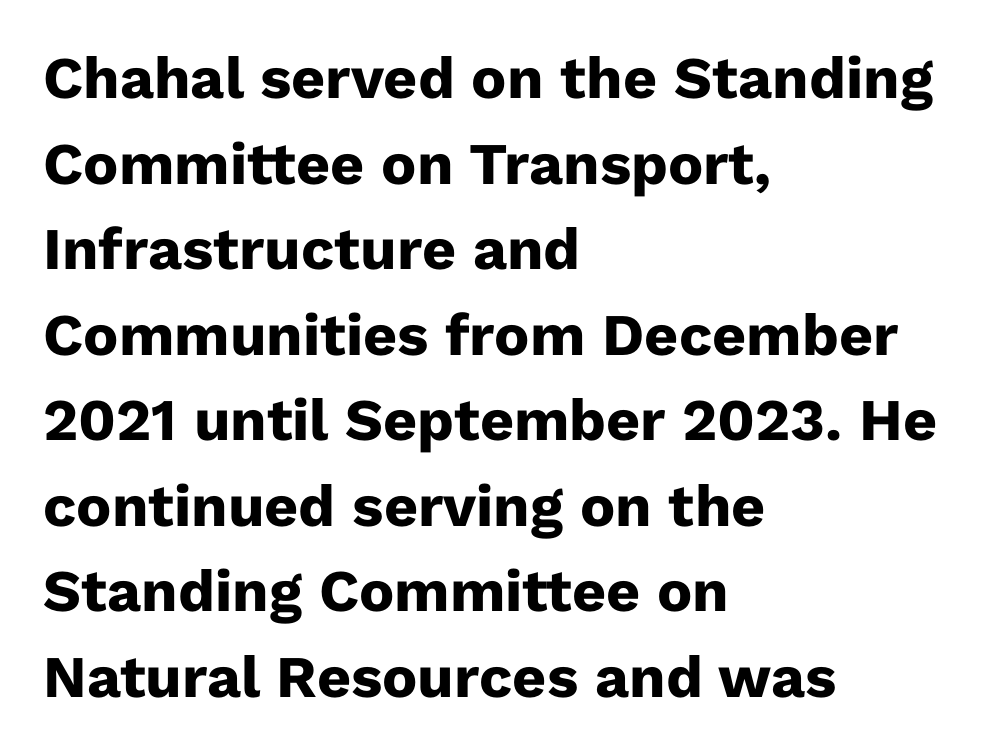
Q: Is the text bold? A: Yes.
Q: Is the text italic (slanted)? A: No, it is upright.
Q: Is the typeface a serif or a sans-serif typeface? A: Sans-serif.
Q: Is the text underlined? A: No.
Q: How is the paragraph aligned? A: Left-aligned.
Q: Is the spacing between letters normal or unusually wide? A: Normal.
Q: Is the spacing between lines tight, normal or loose? A: Normal.
Q: Width (condensed, normal, or wide)? A: Normal.
Q: Stroke contrast? A: Low.
Q: x-height? A: Medium.
Q: Monospaced? A: No.
